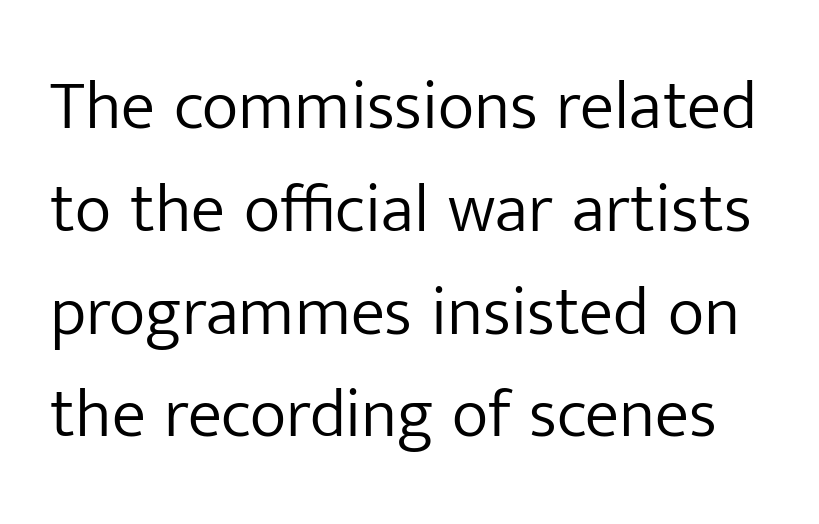
The image shows 69 px light sans-serif type, upright; set normal line spacing (1.49x), normal letter spacing, not underlined; low stroke contrast and a medium x-height.
